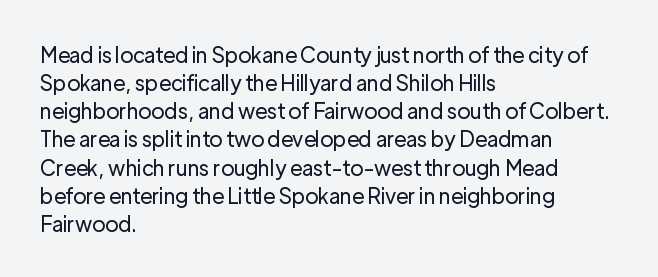
Visually the block forms a straight wall on the left and a jagged coastline on the right. Style check: upright. Bold? No — there's no thickening of the strokes. Notice how descenders clear the ascenders below comfortably — that's standard leading. Each word holds together tightly as a unit, with standard inter-letter gaps.
